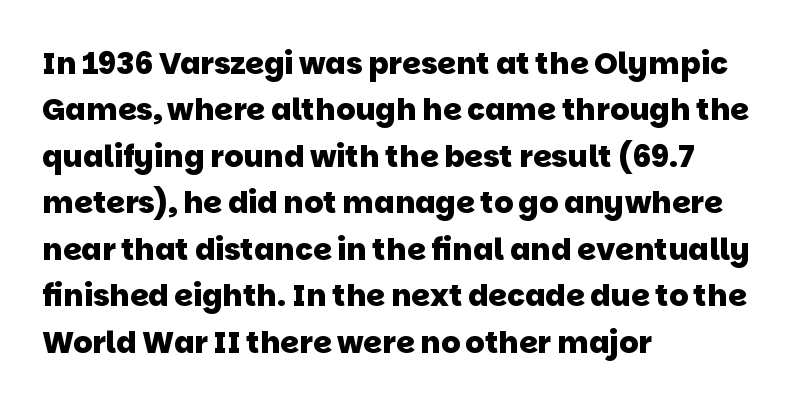
I'd call this a sans setting — the letters go barefoot. Is this a fixed-width face? No — the glyphs have proportional, varying widths. Regular leading. This rendering uses left alignment, leaving the right contour irregular.
